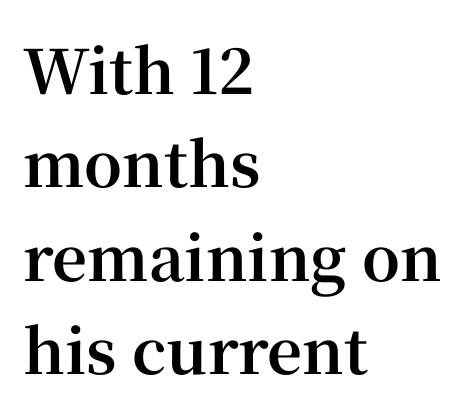
{"serif": "yes", "italic": "no", "bold": "yes", "weight": "bold", "width": "normal", "stroke_contrast": "high", "x_height": "medium", "monospaced": "no", "underline": "no", "align": "left", "line_spacing": "normal", "line_spacing_ratio": 1.53, "letter_spacing": "normal", "letter_spacing_em": 0.0, "glyph_px": 61}
